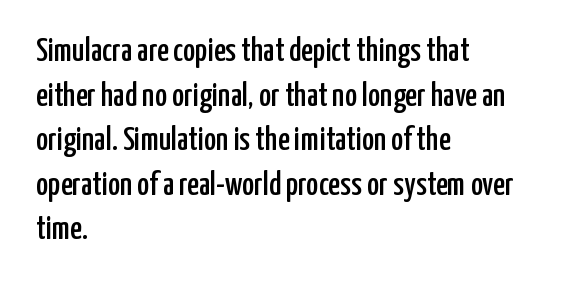
The image shows 33 px condensed sans-serif type, upright; set left-aligned, normal line spacing (1.35x), normal letter spacing, not underlined; low stroke contrast and a medium x-height.
